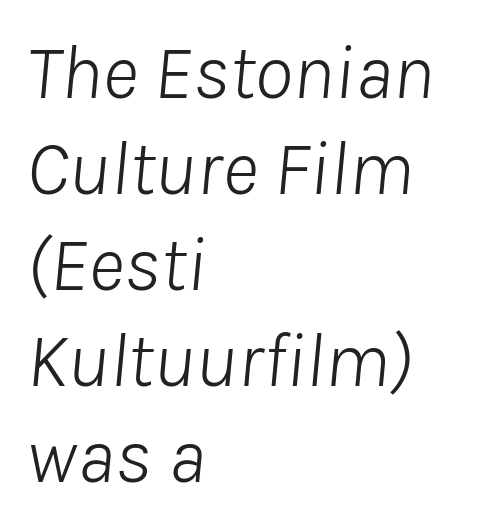
{"italic": "yes", "lean": "right", "slant_degrees": 8, "bold": "no", "weight": "light", "width": "normal", "stroke_contrast": "low", "x_height": "medium", "monospaced": "no", "underline": "no", "align": "left", "line_spacing_ratio": 1.23, "letter_spacing": "normal", "letter_spacing_em": 0.0, "glyph_px": 78}
